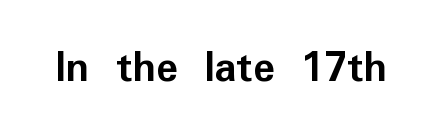
{"serif": "no", "italic": "no", "bold": "yes", "weight": "semibold", "width": "normal", "stroke_contrast": "low", "x_height": "medium", "monospaced": "no", "underline": "no", "letter_spacing": "normal", "letter_spacing_em": 0.0, "glyph_px": 46}
